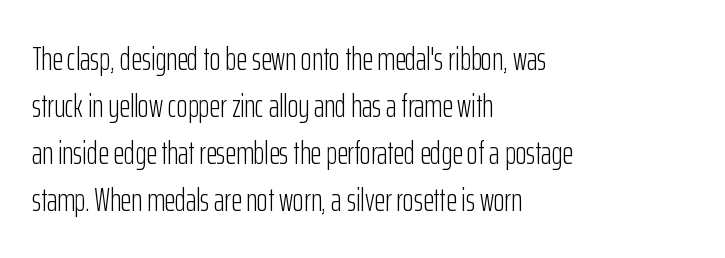
{"serif": "no", "italic": "no", "bold": "no", "weight": "light", "width": "condensed", "stroke_contrast": "low", "x_height": "medium", "monospaced": "no", "underline": "no", "align": "left", "line_spacing": "normal", "line_spacing_ratio": 1.42, "letter_spacing": "normal", "letter_spacing_em": 0.0, "glyph_px": 33}
